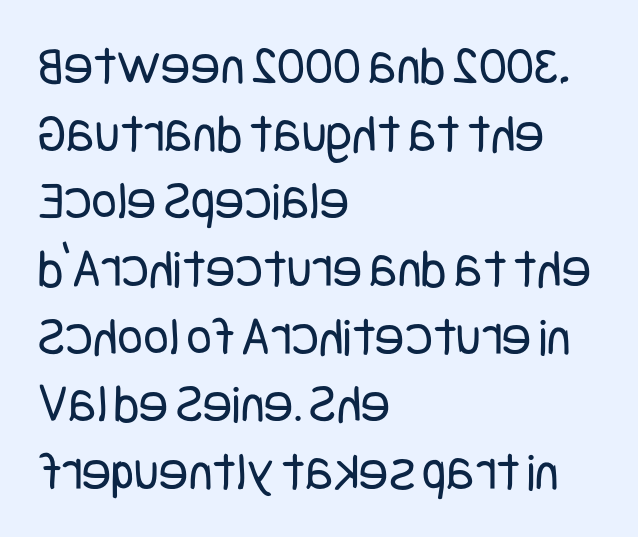
Q: Is the text bold? A: No.
Q: Is the text italic (slanted)? A: No, it is upright.
Q: Is the typeface a serif or a sans-serif typeface? A: Sans-serif.
Q: Is the text underlined? A: No.
Q: How is the paragraph aligned? A: Left-aligned.
Q: Is the spacing between letters normal or unusually wide? A: Normal.
Q: Width (condensed, normal, or wide)? A: Condensed.
Q: Stroke contrast? A: Low.
Q: x-height? A: Large.
